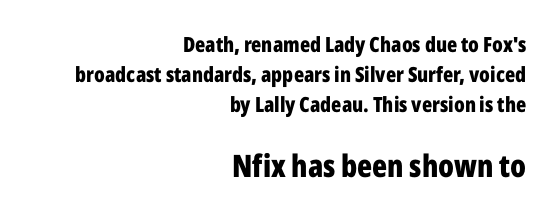
{"serif": "no", "italic": "no", "bold": "yes", "weight": "bold", "width": "condensed", "stroke_contrast": "low", "x_height": "medium", "monospaced": "no", "underline": "no", "align": "right", "line_spacing": "normal", "line_spacing_ratio": 1.44, "letter_spacing": "normal", "letter_spacing_em": 0.0, "larger_block": "second", "size_ratio": 1.48, "glyph_px": 31}
